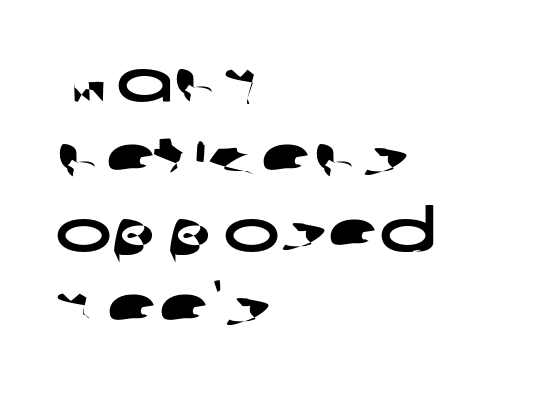
The image shows 60 px wide sans-serif type; set left-aligned, normal line spacing (1.25x), normal letter spacing, not underlined; low stroke contrast and a large x-height.
